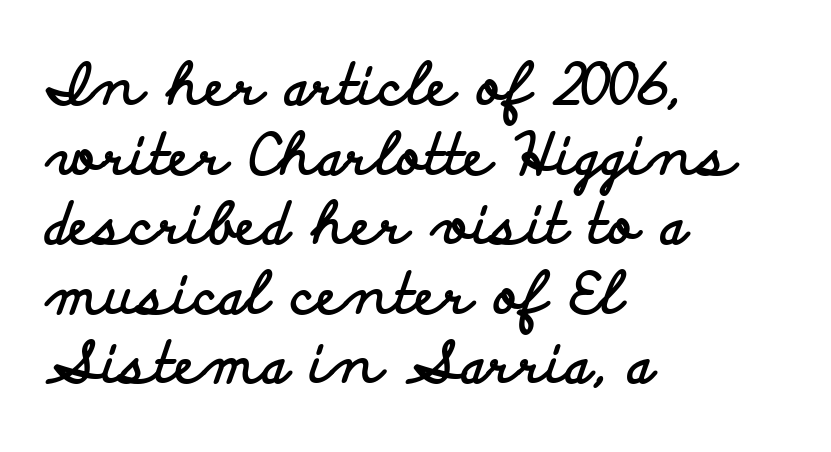
Q: Is the text bold? A: Yes.
Q: Is the text italic (slanted)? A: Yes.
Q: Is the typeface a serif or a sans-serif typeface? A: Sans-serif.
Q: Is the text underlined? A: No.
Q: How is the paragraph aligned? A: Left-aligned.
Q: Is the spacing between letters normal or unusually wide? A: Normal.
Q: Width (condensed, normal, or wide)? A: Wide.
Q: Stroke contrast? A: Low.
Q: x-height? A: Small.
Q: Monospaced? A: No.
